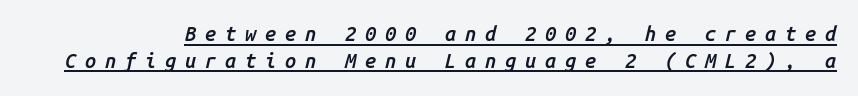
{"italic": "yes", "lean": "right", "slant_degrees": 14, "bold": "semi", "underline": "yes", "line_spacing": "normal", "line_spacing_ratio": 1.34, "letter_spacing": "wide", "letter_spacing_em": 0.44, "glyph_px": 20}
